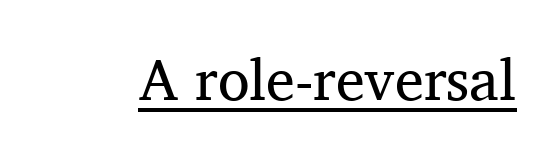
The image shows 58 px regular-weight serif type, upright; set normal letter spacing, underlined; medium stroke contrast and a medium x-height.
